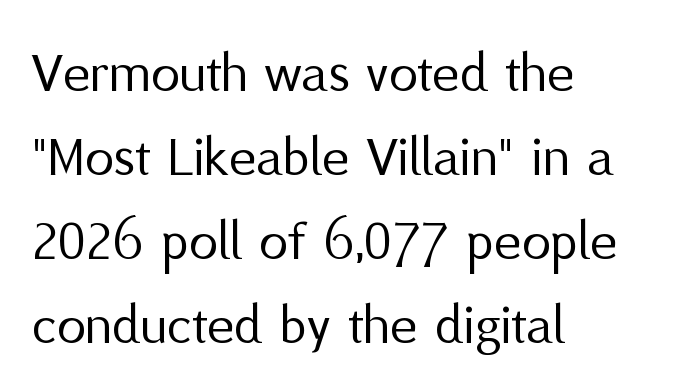
Q: Is the text bold? A: No.
Q: Is the text italic (slanted)? A: No, it is upright.
Q: Is the typeface a serif or a sans-serif typeface? A: Sans-serif.
Q: Is the text underlined? A: No.
Q: How is the paragraph aligned? A: Left-aligned.
Q: Is the spacing between letters normal or unusually wide? A: Normal.
Q: Is the spacing between lines tight, normal or loose? A: Normal.
Q: Width (condensed, normal, or wide)? A: Normal.
Q: Stroke contrast? A: Medium.
Q: x-height? A: Medium.
Q: Monospaced? A: No.
